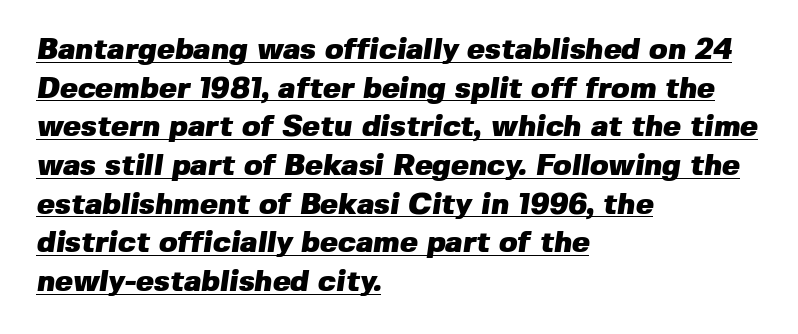
{"serif": "no", "bold": "yes", "weight": "heavy", "width": "normal", "stroke_contrast": "low", "x_height": "medium", "monospaced": "no", "underline": "yes", "align": "left", "line_spacing": "normal", "line_spacing_ratio": 1.29, "letter_spacing": "normal", "letter_spacing_em": 0.0, "glyph_px": 30}
